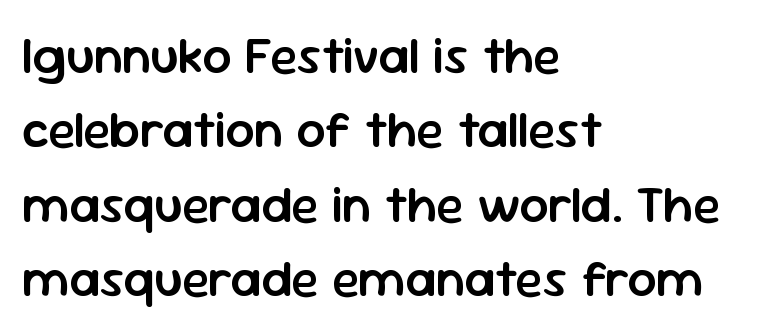
{"serif": "no", "italic": "no", "bold": "semi", "weight": "semibold", "width": "normal", "stroke_contrast": "low", "x_height": "medium", "monospaced": "no", "underline": "no", "align": "left", "line_spacing": "normal", "line_spacing_ratio": 1.46, "letter_spacing": "normal", "letter_spacing_em": 0.0, "glyph_px": 51}
